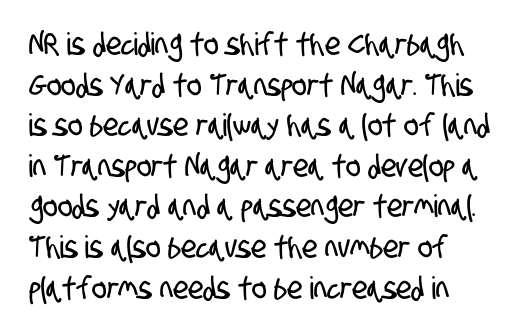
The image shows 31 px condensed sans-serif type; set normal line spacing (1.31x), normal letter spacing, not underlined; low stroke contrast and a large x-height.
